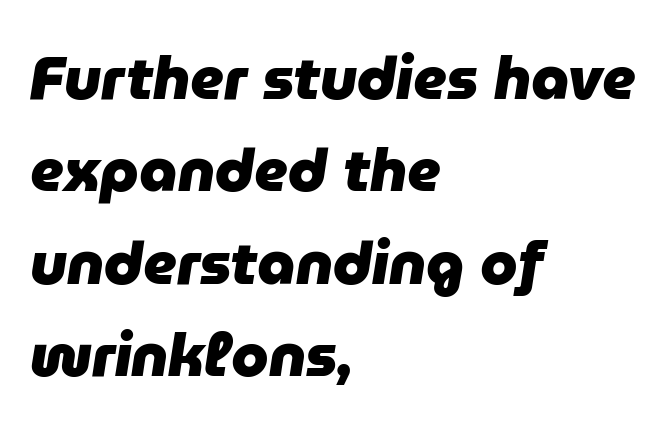
Default kerning and tracking; the words read as compact shapes. Does the copy run flush right? No — it runs flush left. Normally led — the rows are evenly, conventionally spaced. The sample has been set heavy, in full bold. This sample uses an oblique cut, with every glyph tilted off the vertical.
